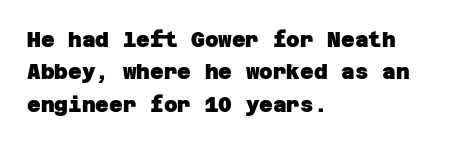
Q: Is the text bold? A: Yes.
Q: Is the text underlined? A: No.
Q: How is the paragraph aligned? A: Left-aligned.
Q: Is the spacing between letters normal or unusually wide? A: Normal.
Q: Is the spacing between lines tight, normal or loose? A: Normal.
